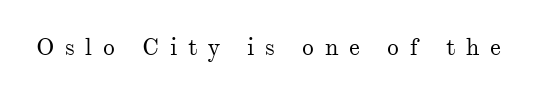
The passage shown is not underscored anywhere. Every stem runs plumb, perpendicular to the baseline. Weight class: somewhere from thin through regular. Is the letter spacing exaggerated? Yes — the characters are pushed far apart.
